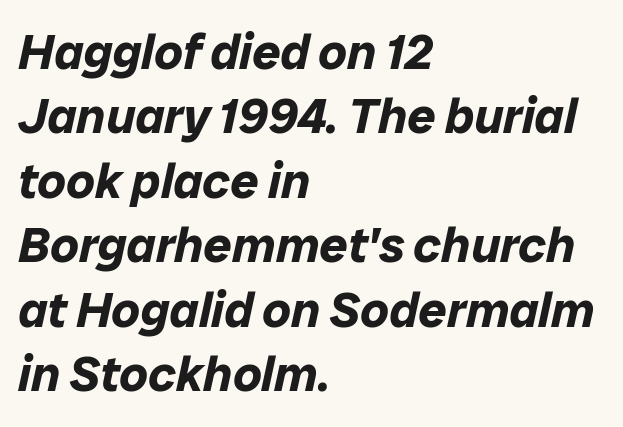
A typesetter would mark this as italic. Leading matches the norm, producing a regular column. Short note: letters normally spaced. The space directly below the letters is spotless.
